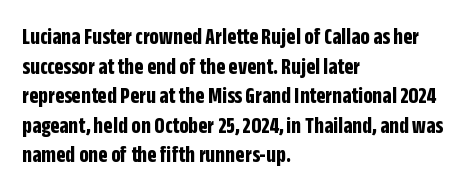
Q: Is the text bold? A: Yes.
Q: Is the text italic (slanted)? A: No, it is upright.
Q: Is the text underlined? A: No.
Q: How is the paragraph aligned? A: Left-aligned.
Q: Is the spacing between letters normal or unusually wide? A: Normal.
